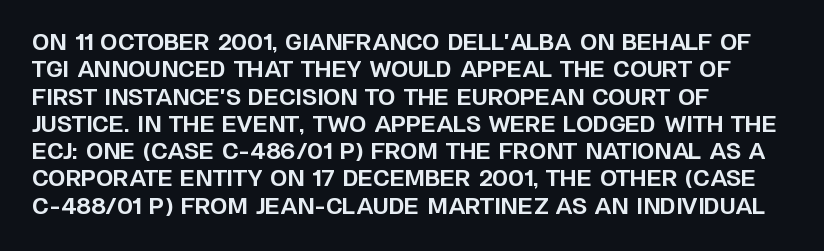
The image shows 22 px bold type, upright; set left-aligned, line spacing 1.24x, normal letter spacing, not underlined.
